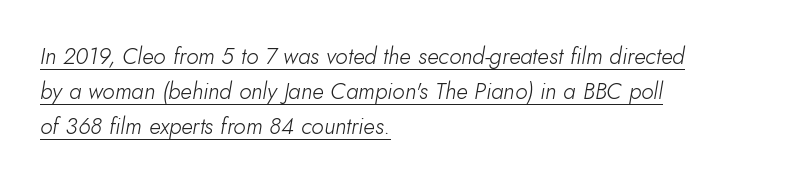
Horizontal bands of white between lines are of average thickness. Compared with ordinary roman type, these characters are visibly tilted. The weight would be labelled regular, book, light, or lighter still. The type is set solid horizontally, with unmodified tracking. Where is the straight margin? On the left. Caption: lettering with a line underneath.
